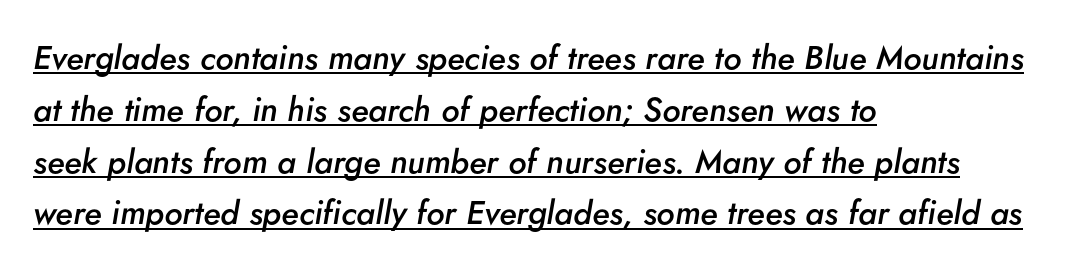
{"italic": "yes", "lean": "right", "slant_degrees": 5, "bold": "semi", "weight": "semibold", "width": "normal", "stroke_contrast": "low", "x_height": "small", "monospaced": "no", "underline": "yes", "align": "left", "line_spacing": "normal", "line_spacing_ratio": 1.57, "letter_spacing": "normal", "letter_spacing_em": 0.0, "glyph_px": 33}
